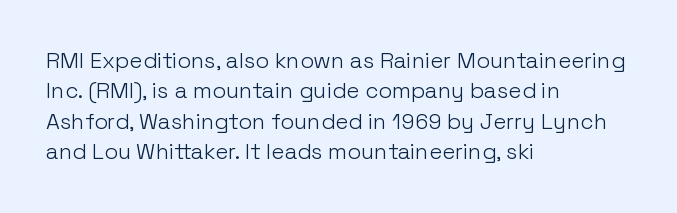
Q: Is the text bold? A: No.
Q: Is the text italic (slanted)? A: No, it is upright.
Q: Is the text underlined? A: No.
Q: How is the paragraph aligned? A: Left-aligned.
Q: Is the spacing between letters normal or unusually wide? A: Normal.
Q: Is the spacing between lines tight, normal or loose? A: Normal.
